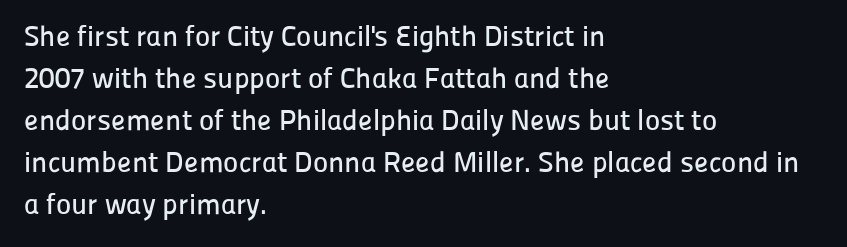
Q: Is the text italic (slanted)? A: No, it is upright.
Q: Is the typeface a serif or a sans-serif typeface? A: Sans-serif.
Q: Is the text underlined? A: No.
Q: How is the paragraph aligned? A: Left-aligned.
Q: Is the spacing between letters normal or unusually wide? A: Normal.
Q: Is the spacing between lines tight, normal or loose? A: Normal.
Q: Width (condensed, normal, or wide)? A: Normal.
Q: Stroke contrast? A: Low.
Q: x-height? A: Medium.
Q: Monospaced? A: No.
